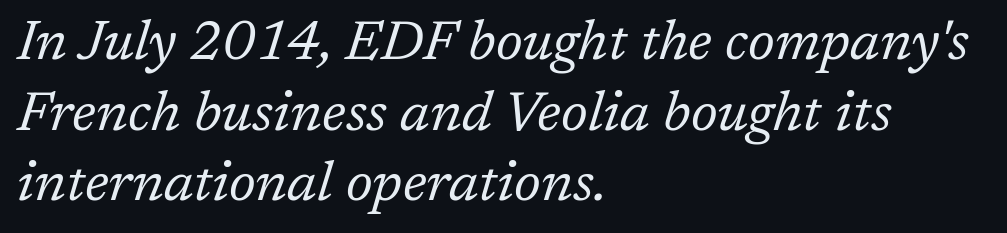
The glyphs are unaccompanied by any horizontal stroke below them. This rendering employs a face with finishing strokes, i.e., a serif. Nothing heavy about these letters — not bold at all. Baseline-to-baseline distance is the conventional proportion of letter height. Honestly, the letter spacing is just normal — you wouldn't notice it.
